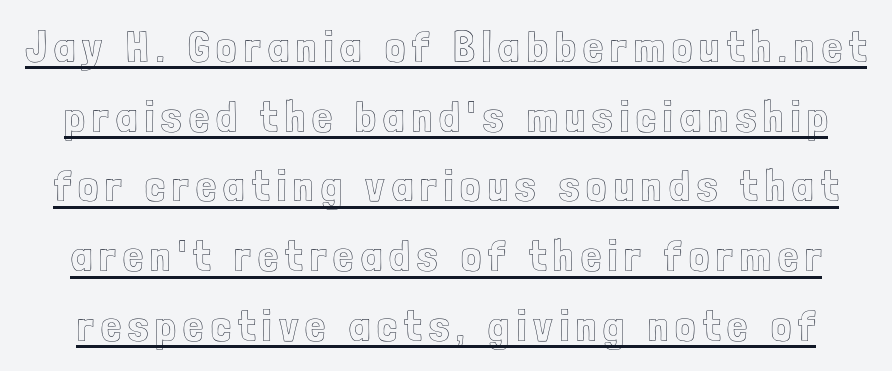
Q: Is the text italic (slanted)? A: No, it is upright.
Q: Is the text underlined? A: Yes.
Q: Is the spacing between lines tight, normal or loose? A: Normal.
Q: Width (condensed, normal, or wide)? A: Condensed.
Q: x-height? A: Medium.
Q: Monospaced? A: No.
